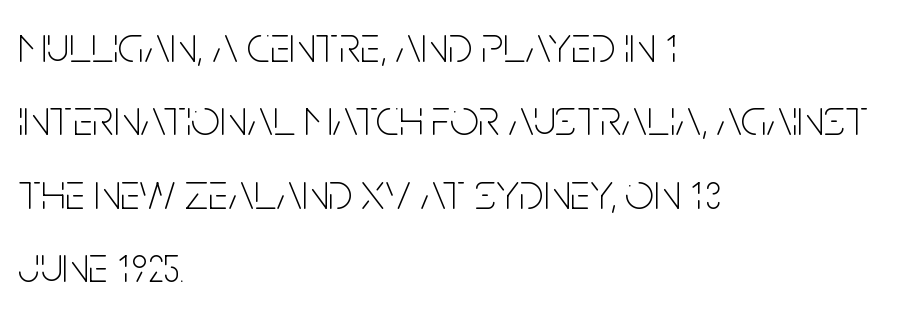
Q: Is the text bold? A: No.
Q: Is the text italic (slanted)? A: No, it is upright.
Q: Is the typeface a serif or a sans-serif typeface? A: Sans-serif.
Q: Is the text underlined? A: No.
Q: How is the paragraph aligned? A: Left-aligned.
Q: Is the spacing between letters normal or unusually wide? A: Normal.
Q: Is the spacing between lines tight, normal or loose? A: Normal.
Q: Width (condensed, normal, or wide)? A: Condensed.
Q: Stroke contrast? A: Low.
Q: x-height? A: Large.
Q: Monospaced? A: No.
